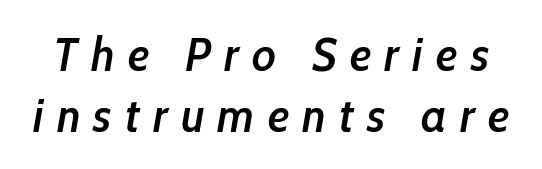
Q: Is the text bold? A: Semi-bold.
Q: Is the text italic (slanted)? A: Yes, it leans right by about 10 degrees.
Q: Is the text underlined? A: No.
Q: Is the spacing between letters normal or unusually wide? A: Unusually wide.
Q: Is the spacing between lines tight, normal or loose? A: Normal.
Q: Width (condensed, normal, or wide)? A: Condensed.
Q: Stroke contrast? A: Low.
Q: x-height? A: Medium.
Q: Monospaced? A: No.
